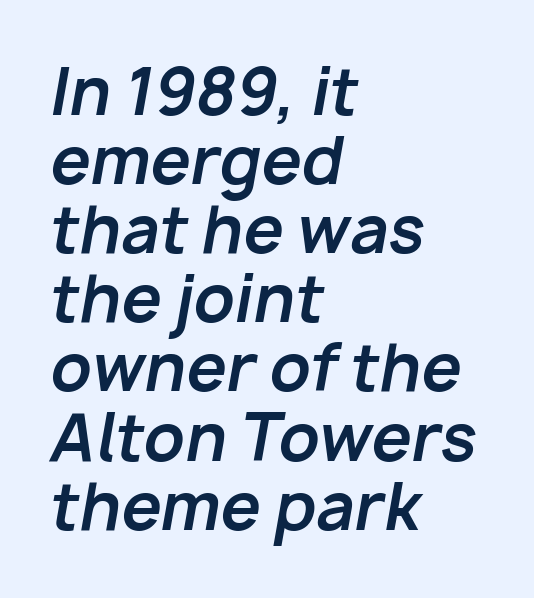
The image shows 64 px bold type, italic (leaning right); set left-aligned, tight line spacing (1.08x), normal letter spacing, not underlined; low stroke contrast and a medium x-height.
